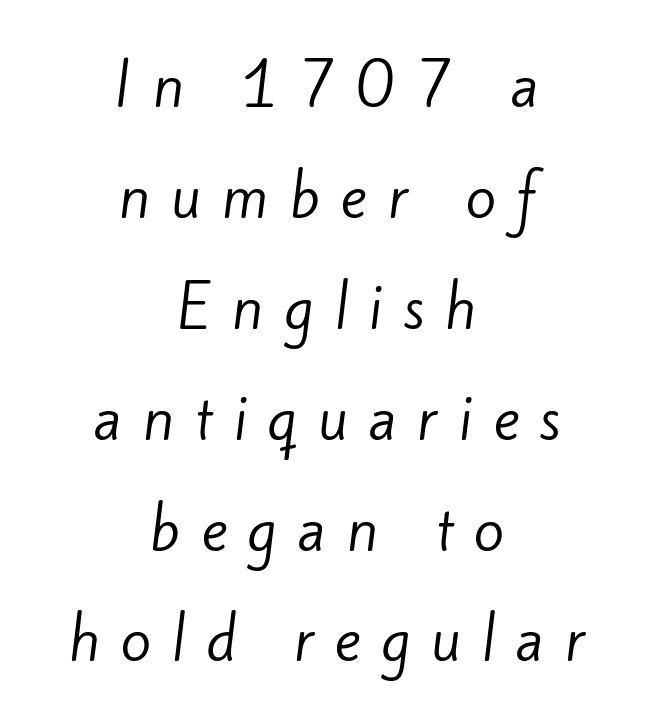
In CSS terms this would be text-align: center. This sample uses expanded letter spacing, leaving extra air between glyphs. Descenders hang freely into open space. A light-to-regular cut is what we see here.
